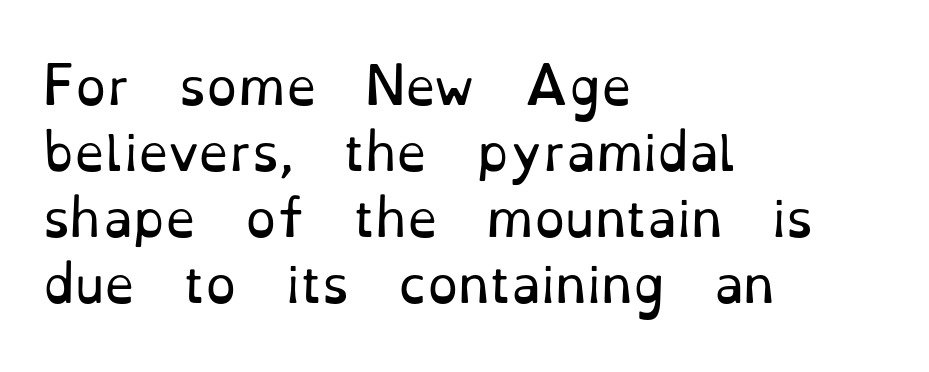
{"italic": "no", "bold": "no", "weight": "regular", "width": "normal", "stroke_contrast": "low", "x_height": "small", "monospaced": "no", "underline": "no", "align": "left", "line_spacing": "normal", "line_spacing_ratio": 1.35, "letter_spacing": "normal", "letter_spacing_em": 0.0, "glyph_px": 49}
